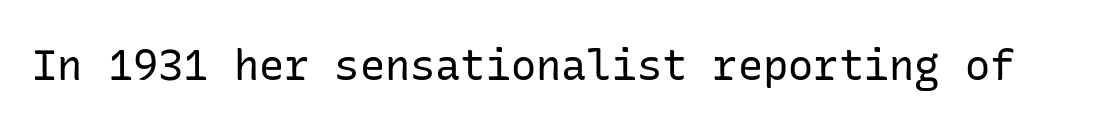
Q: Is the text bold? A: No.
Q: Is the text italic (slanted)? A: No, it is upright.
Q: Is the typeface a serif or a sans-serif typeface? A: Sans-serif.
Q: Is the text underlined? A: No.
Q: Is the spacing between letters normal or unusually wide? A: Normal.
Q: Width (condensed, normal, or wide)? A: Normal.
Q: Stroke contrast? A: Low.
Q: x-height? A: Medium.
